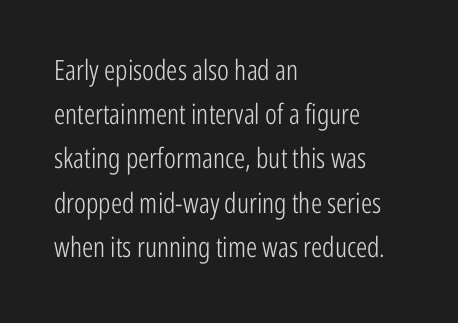
Q: Is the text bold? A: No.
Q: Is the text italic (slanted)? A: No, it is upright.
Q: Is the typeface a serif or a sans-serif typeface? A: Sans-serif.
Q: Is the text underlined? A: No.
Q: How is the paragraph aligned? A: Left-aligned.
Q: Is the spacing between letters normal or unusually wide? A: Normal.
Q: Is the spacing between lines tight, normal or loose? A: Normal.
Q: Width (condensed, normal, or wide)? A: Condensed.
Q: Stroke contrast? A: Low.
Q: x-height? A: Medium.
Q: Monospaced? A: No.
